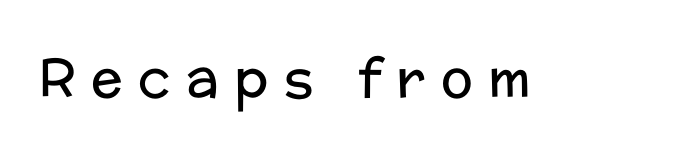
{"serif": "no", "italic": "no", "bold": "no", "weight": "regular", "width": "normal", "stroke_contrast": "low", "x_height": "medium", "monospaced": "no", "underline": "no", "letter_spacing": "wide", "letter_spacing_em": 0.29, "glyph_px": 53}
